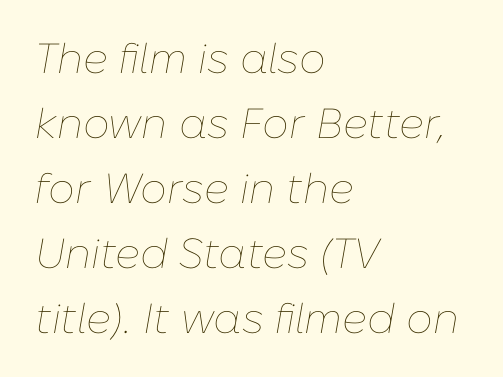
The passage shown is typed in a proportional face where columns would drift. Looking at the ascenders, they clearly lean. Spacing between characters is what you'd get straight out of the box. This sample is left-justified, so line endings fall wherever the words run out. Ink coverage per letter is moderate at most. Students, observe: this is what conventionally led text looks like.
